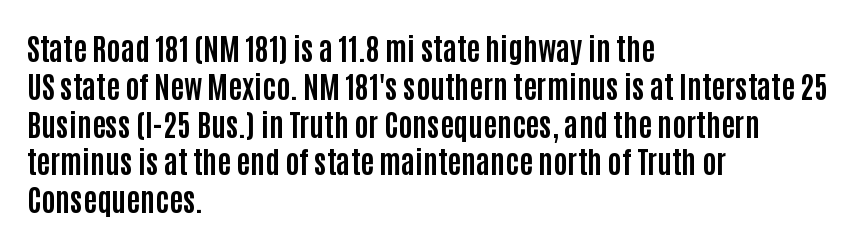
Q: Is the text bold? A: Yes.
Q: Is the text italic (slanted)? A: No, it is upright.
Q: Is the typeface a serif or a sans-serif typeface? A: Sans-serif.
Q: Is the text underlined? A: No.
Q: How is the paragraph aligned? A: Left-aligned.
Q: Is the spacing between letters normal or unusually wide? A: Normal.
Q: Is the spacing between lines tight, normal or loose? A: Normal.
Q: Width (condensed, normal, or wide)? A: Condensed.
Q: Stroke contrast? A: Low.
Q: x-height? A: Large.
Q: Monospaced? A: No.
